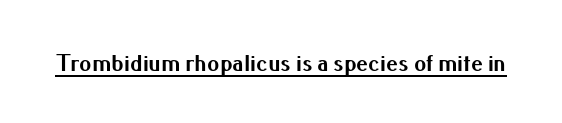
{"italic": "no", "bold": "yes", "underline": "yes", "letter_spacing": "normal", "letter_spacing_em": 0.0, "glyph_px": 24}
